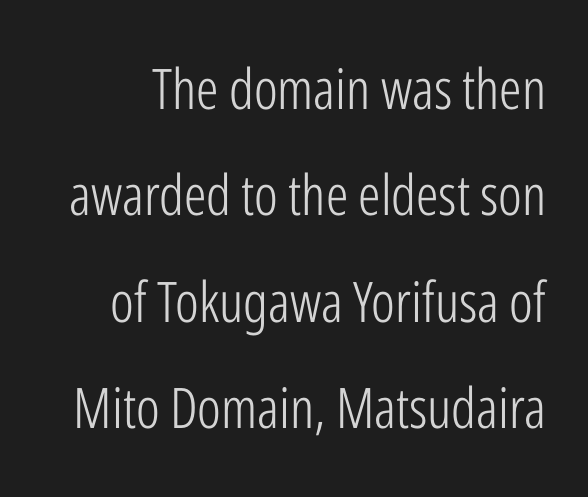
Each letter's strokes conclude bluntly, with no projecting serifs. The horizontal fit of the characters is conventional and even. Note the varied advance widths — an 'i' is clearly narrower than an 'm'. Posture: straight, roman, zero tilt. The gap between lines stays unmarked.
